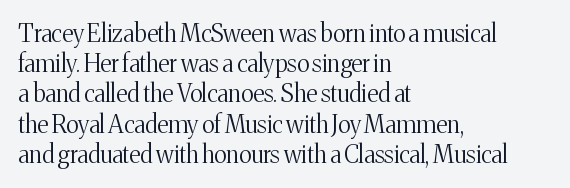
Q: Is the text bold? A: No.
Q: Is the text italic (slanted)? A: No, it is upright.
Q: Is the text underlined? A: No.
Q: How is the paragraph aligned? A: Left-aligned.
Q: Is the spacing between letters normal or unusually wide? A: Normal.
Q: Is the spacing between lines tight, normal or loose? A: Normal.
